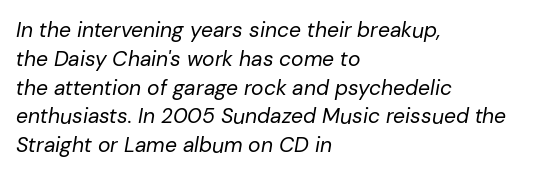
{"italic": "yes", "lean": "right", "slant_degrees": 10, "bold": "no", "underline": "no", "align": "left", "line_spacing": "normal", "line_spacing_ratio": 1.37, "letter_spacing": "normal", "letter_spacing_em": 0.0, "glyph_px": 21}
